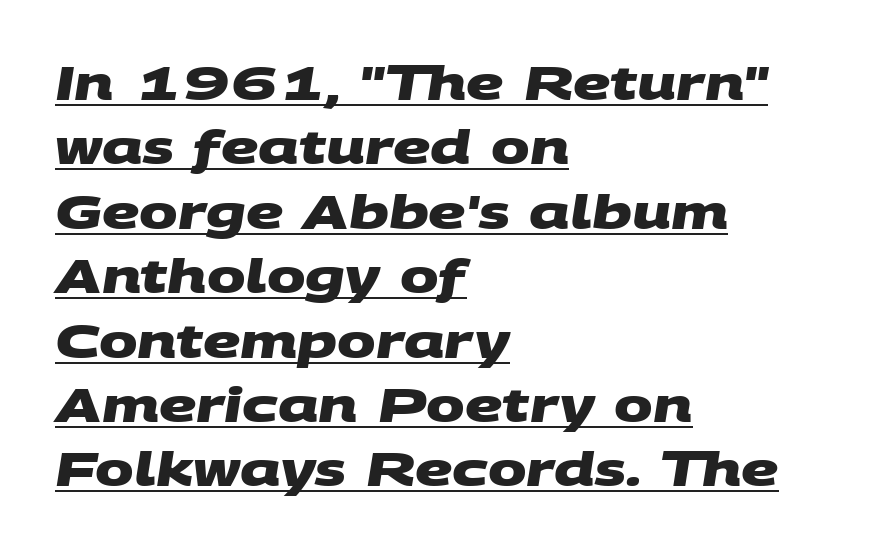
The image shows 46 px heavy, wide sans-serif type; set left-aligned, normal line spacing (1.4x), normal letter spacing, underlined; medium stroke contrast and a large x-height.
